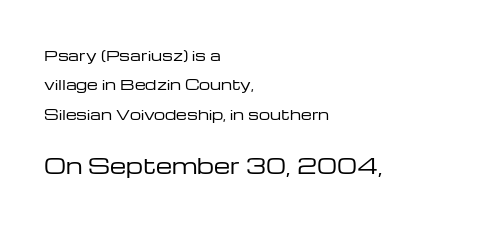
{"italic": "no", "bold": "no", "underline": "no", "align": "left", "line_spacing": "loose", "line_spacing_ratio": 2.1, "letter_spacing": "normal", "letter_spacing_em": 0.0, "larger_block": "second", "size_ratio": 1.5, "glyph_px": 21}
